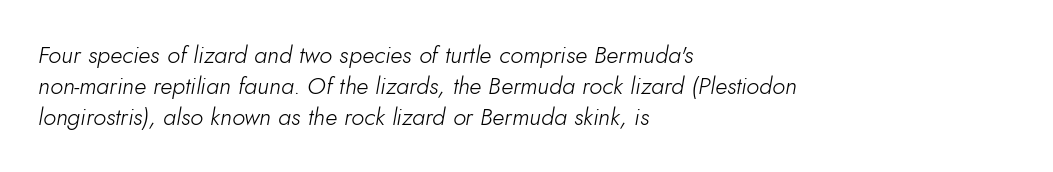
Q: Is the text bold? A: No.
Q: Is the text italic (slanted)? A: Yes, it leans right by about 10 degrees.
Q: Is the text underlined? A: No.
Q: How is the paragraph aligned? A: Left-aligned.
Q: Is the spacing between letters normal or unusually wide? A: Normal.
Q: Is the spacing between lines tight, normal or loose? A: Normal.
